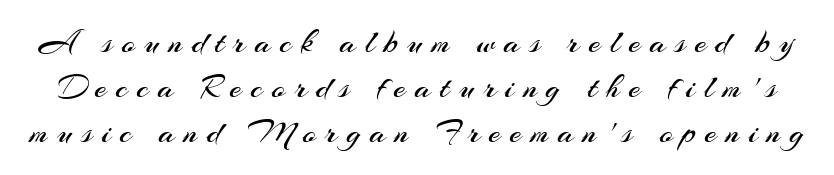
The image shows 34 px regular-weight sans-serif type; set normal line spacing (1.32x), unusually wide letter spacing (+0.27 em), not underlined; medium stroke contrast and a small x-height.
